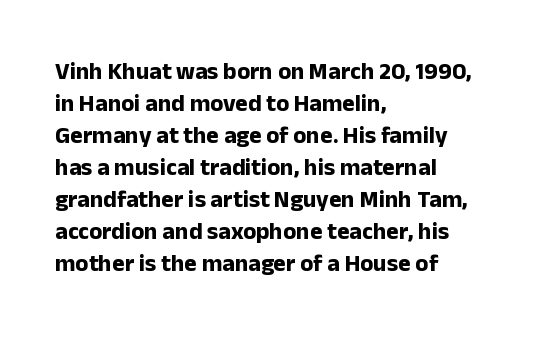
The image shows 24 px bold type, upright; set left-aligned, normal line spacing (1.33x), normal letter spacing, not underlined.
